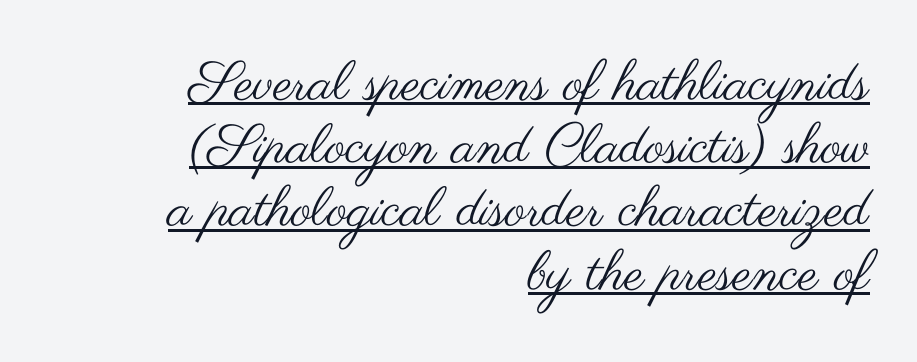
This is sans-serif lettering, the kind often seen on screens and signage. The cut favours lightness, reaching ordinary text weight at its darkest. Somebody hit Ctrl+U on this one — the words are underlined. Compared with a flush-left layout, this one pins lines to the opposite, right side.
